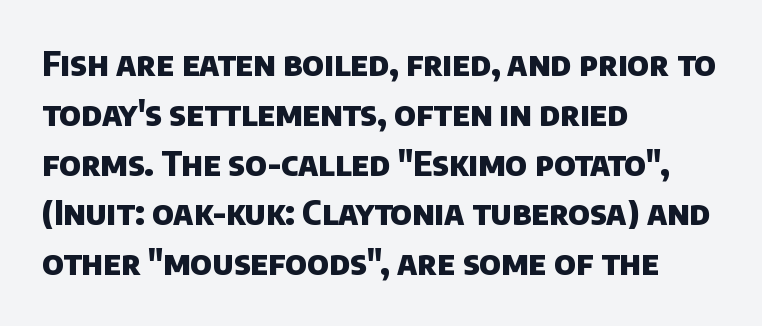
Q: Is the text bold? A: Yes.
Q: Is the typeface a serif or a sans-serif typeface? A: Sans-serif.
Q: Is the text underlined? A: No.
Q: How is the paragraph aligned? A: Left-aligned.
Q: Is the spacing between letters normal or unusually wide? A: Normal.
Q: Is the spacing between lines tight, normal or loose? A: Normal.
Q: Width (condensed, normal, or wide)? A: Normal.
Q: Stroke contrast? A: Low.
Q: x-height? A: Large.
Q: Monospaced? A: No.
